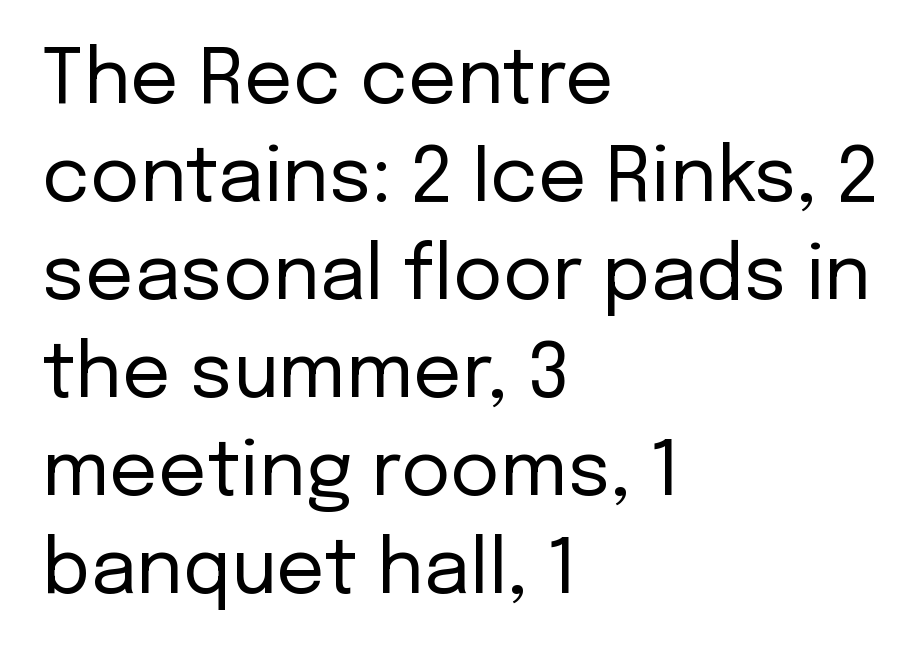
The image shows 76 px regular-weight sans-serif type, upright; set left-aligned, normal line spacing (1.29x), normal letter spacing, not underlined; low stroke contrast and a medium x-height.
